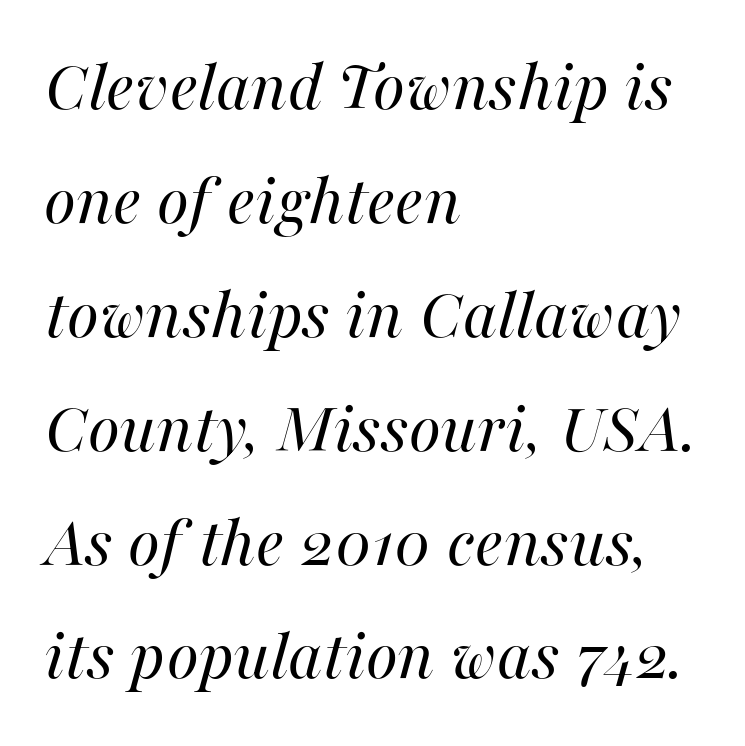
Q: Is the text bold? A: No.
Q: Is the text italic (slanted)? A: Yes, it leans right by about 16 degrees.
Q: Is the text underlined? A: No.
Q: How is the paragraph aligned? A: Left-aligned.
Q: Is the spacing between letters normal or unusually wide? A: Normal.
Q: Is the spacing between lines tight, normal or loose? A: Normal.
Q: Width (condensed, normal, or wide)? A: Normal.
Q: Stroke contrast? A: High.
Q: x-height? A: Medium.
Q: Monospaced? A: No.
